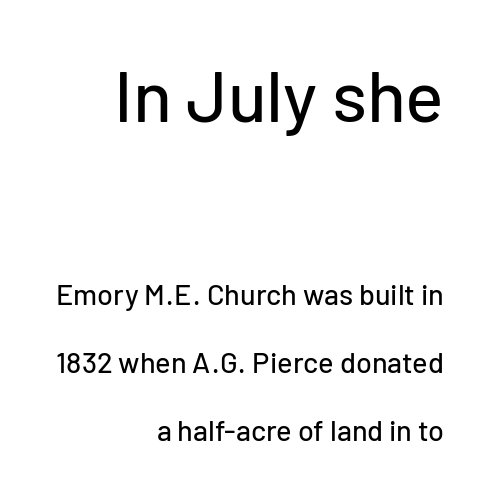
{"serif": "no", "italic": "no", "width": "normal", "stroke_contrast": "low", "x_height": "medium", "monospaced": "no", "underline": "no", "align": "right", "line_spacing": "loose", "line_spacing_ratio": 2.34, "letter_spacing": "normal", "letter_spacing_em": 0.0, "larger_block": "first", "size_ratio": 2.48, "glyph_px": 72}
